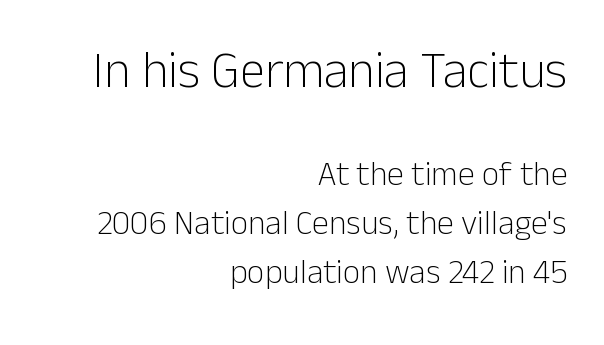
Q: Is the text bold? A: No.
Q: Is the text italic (slanted)? A: No, it is upright.
Q: Is the typeface a serif or a sans-serif typeface? A: Sans-serif.
Q: Is the text underlined? A: No.
Q: How is the paragraph aligned? A: Right-aligned.
Q: Is the spacing between letters normal or unusually wide? A: Normal.
Q: Is the spacing between lines tight, normal or loose? A: Normal.
Q: Which block of text is set in a larger size, the first (top) or the second (bottom)? A: The first (top) one.
Q: Width (condensed, normal, or wide)? A: Normal.
Q: Stroke contrast? A: Low.
Q: x-height? A: Medium.
Q: Monospaced? A: No.
